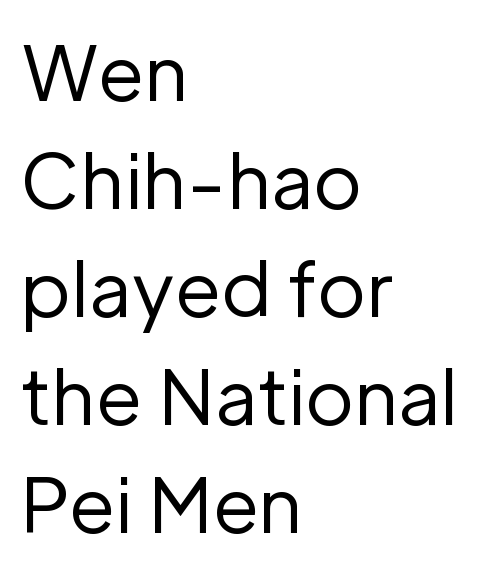
{"serif": "no", "italic": "no", "bold": "no", "weight": "regular", "width": "normal", "stroke_contrast": "low", "x_height": "medium", "monospaced": "no", "underline": "no", "align": "left", "line_spacing": "normal", "line_spacing_ratio": 1.44, "letter_spacing": "normal", "letter_spacing_em": 0.0, "glyph_px": 75}
